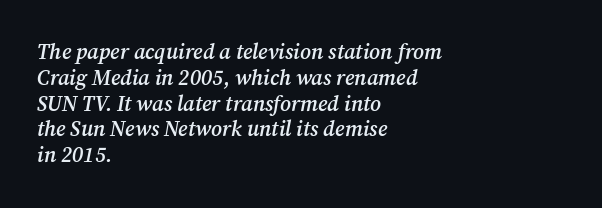
Q: Is the text bold? A: Semi-bold.
Q: Is the text italic (slanted)? A: Yes, it leans right by about 12 degrees.
Q: Is the text underlined? A: No.
Q: How is the paragraph aligned? A: Left-aligned.
Q: Is the spacing between letters normal or unusually wide? A: Normal.
